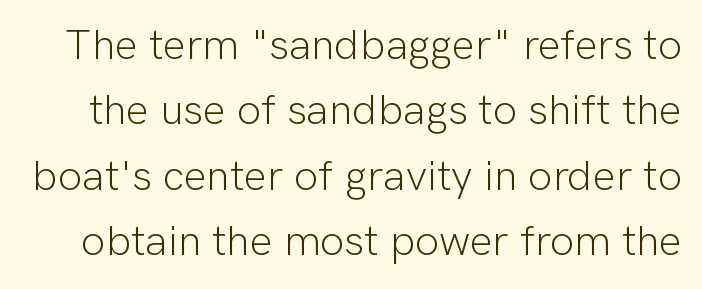
{"serif": "no", "italic": "no", "bold": "no", "weight": "light", "width": "normal", "stroke_contrast": "low", "x_height": "medium", "monospaced": "no", "underline": "no", "line_spacing": "normal", "line_spacing_ratio": 1.52, "letter_spacing": "normal", "letter_spacing_em": 0.0, "glyph_px": 43}
